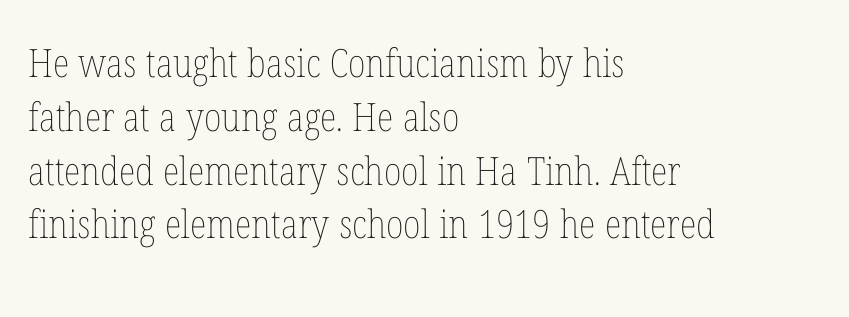
The image shows 39 px thin, condensed type, upright; set left-aligned, normal line spacing (1.38x), normal letter spacing, not underlined; low stroke contrast and a medium x-height.
